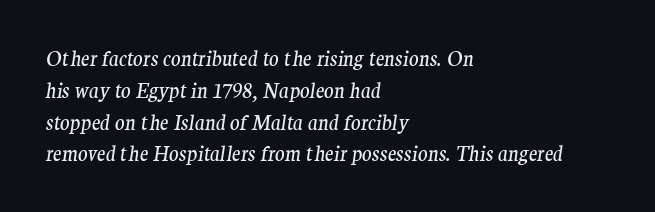
Q: Is the text bold? A: No.
Q: Is the text italic (slanted)? A: Yes, it leans right by about 9 degrees.
Q: Is the text underlined? A: No.
Q: How is the paragraph aligned? A: Left-aligned.
Q: Is the spacing between letters normal or unusually wide? A: Normal.
Q: Is the spacing between lines tight, normal or loose? A: Normal.
